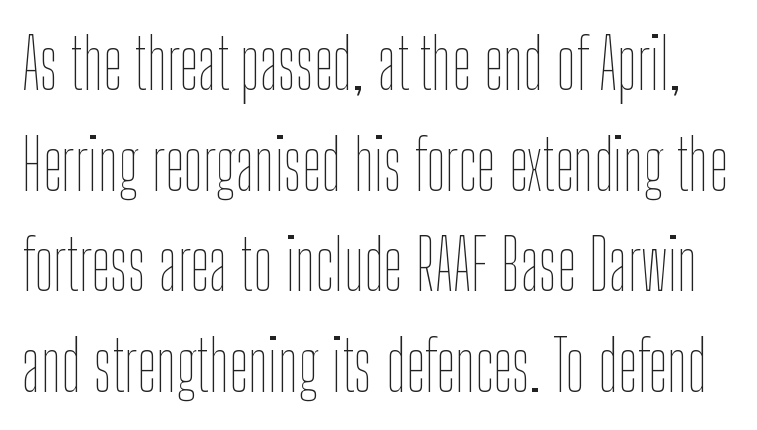
Q: Is the text bold? A: No.
Q: Is the text italic (slanted)? A: No, it is upright.
Q: Is the text underlined? A: No.
Q: Is the spacing between letters normal or unusually wide? A: Normal.
Q: Is the spacing between lines tight, normal or loose? A: Normal.
Q: Width (condensed, normal, or wide)? A: Condensed.
Q: Stroke contrast? A: Low.
Q: x-height? A: Medium.
Q: Monospaced? A: No.
